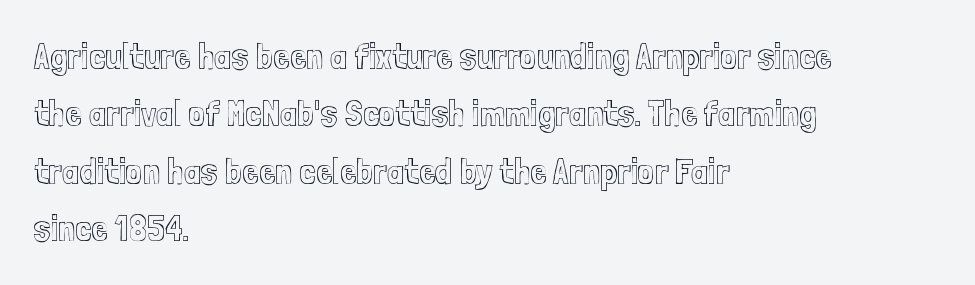
The baseline area is clear. The face used here is proportionally spaced, like ordinary book or web type. The tracking reads as untouched default to a designer's eye. In CSS terms this would be text-align: left.
